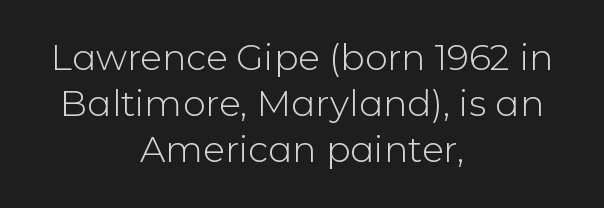
Varying glyph widths throughout — classic text-font behaviour. The weight would be labelled regular, book, light, or lighter still. A student would call this center alignment; a typographer would say set centered. The passage shown is not underscored anywhere. This sample uses plain, unmodified letter spacing. Characters remain perfectly vertical along every line.
